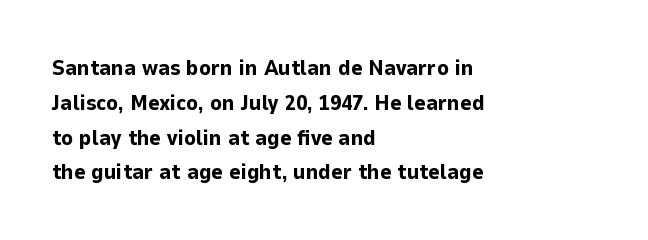
The image shows 22 px bold type, upright; set left-aligned, normal line spacing (1.58x), normal letter spacing, not underlined.
